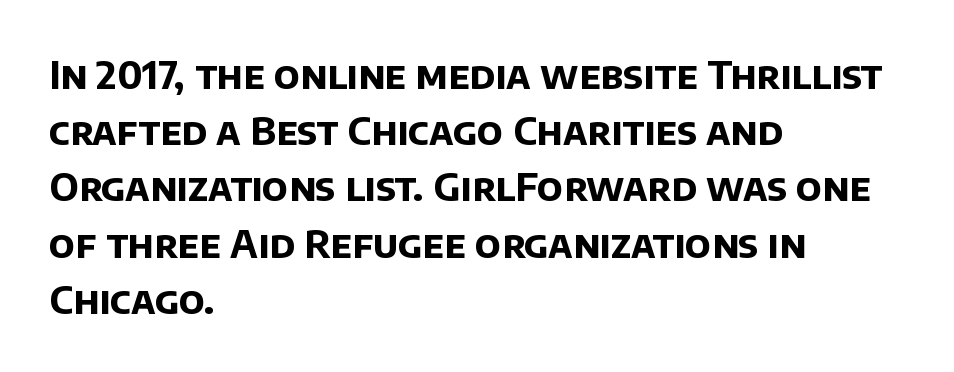
Q: Is the text bold? A: Yes.
Q: Is the typeface a serif or a sans-serif typeface? A: Sans-serif.
Q: Is the text underlined? A: No.
Q: How is the paragraph aligned? A: Left-aligned.
Q: Is the spacing between letters normal or unusually wide? A: Normal.
Q: Is the spacing between lines tight, normal or loose? A: Normal.
Q: Width (condensed, normal, or wide)? A: Normal.
Q: Stroke contrast? A: Low.
Q: x-height? A: Large.
Q: Monospaced? A: No.
